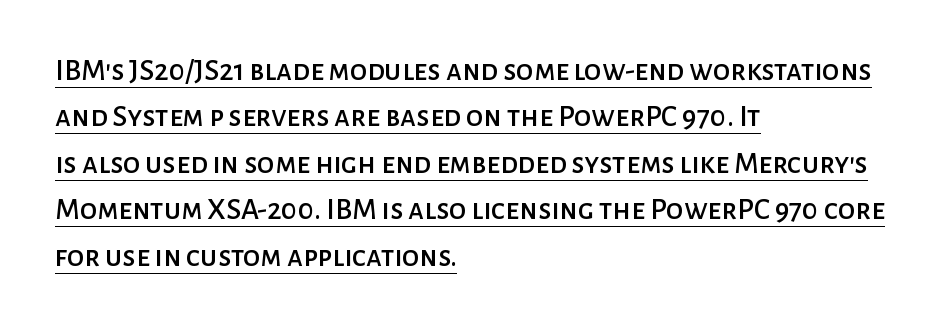
{"serif": "no", "italic": "no", "width": "normal", "stroke_contrast": "low", "x_height": "medium", "monospaced": "no", "underline": "yes", "align": "left", "line_spacing": "normal", "line_spacing_ratio": 1.5, "letter_spacing": "normal", "letter_spacing_em": 0.0, "glyph_px": 31}
